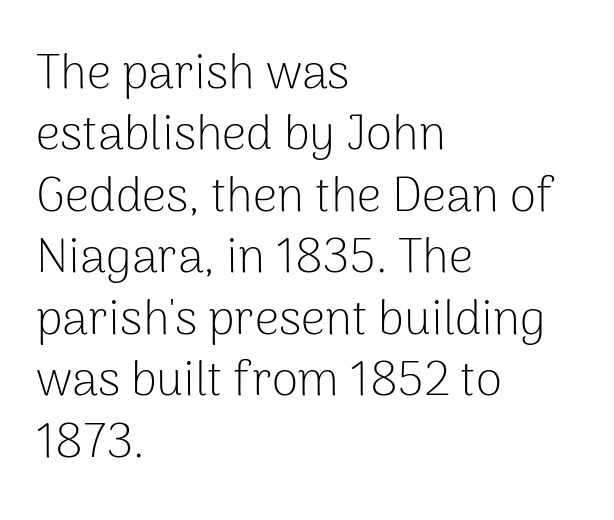
Q: Is the text bold? A: No.
Q: Is the text italic (slanted)? A: No, it is upright.
Q: Is the typeface a serif or a sans-serif typeface? A: Sans-serif.
Q: Is the text underlined? A: No.
Q: How is the paragraph aligned? A: Left-aligned.
Q: Is the spacing between letters normal or unusually wide? A: Normal.
Q: Is the spacing between lines tight, normal or loose? A: Normal.
Q: Width (condensed, normal, or wide)? A: Normal.
Q: Stroke contrast? A: Low.
Q: x-height? A: Medium.
Q: Monospaced? A: No.
